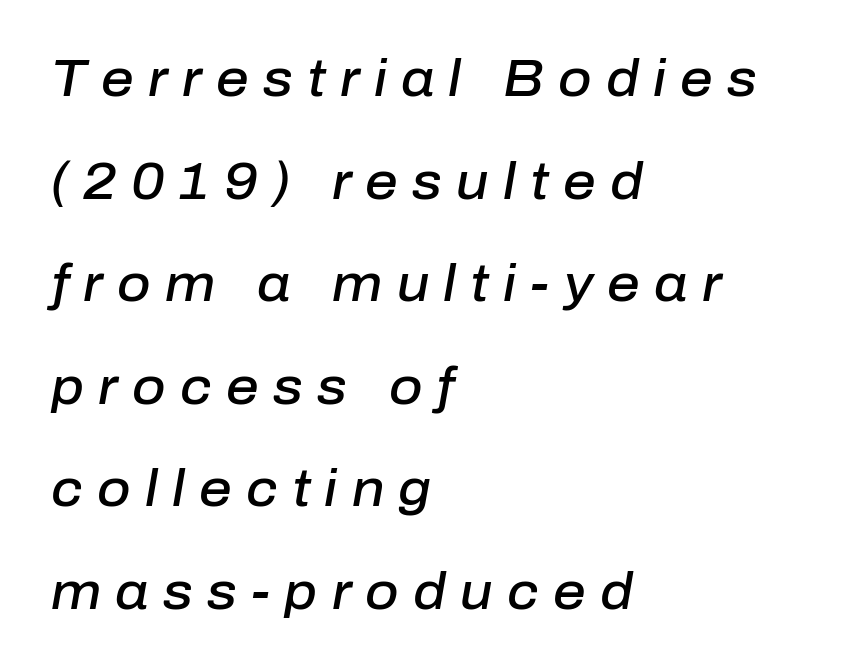
{"italic": "yes", "lean": "right", "slant_degrees": 10, "bold": "semi", "weight": "semibold", "width": "normal", "stroke_contrast": "low", "x_height": "medium", "monospaced": "no", "underline": "no", "align": "left", "line_spacing": "loose", "line_spacing_ratio": 2.01, "letter_spacing": "wide", "letter_spacing_em": 0.28, "glyph_px": 51}
